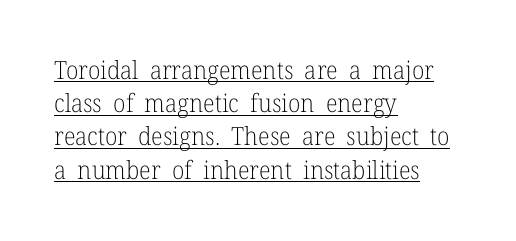
Q: Is the text bold? A: No.
Q: Is the text italic (slanted)? A: No, it is upright.
Q: Is the text underlined? A: Yes.
Q: How is the paragraph aligned? A: Left-aligned.
Q: Is the spacing between letters normal or unusually wide? A: Normal.
Q: Is the spacing between lines tight, normal or loose? A: Normal.
